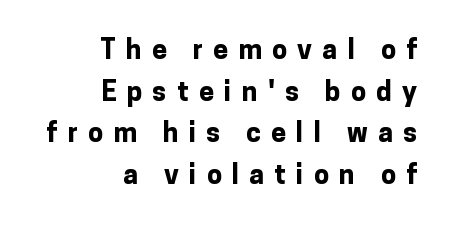
Q: Is the text bold? A: Yes.
Q: Is the text italic (slanted)? A: No, it is upright.
Q: Is the text underlined? A: No.
Q: How is the paragraph aligned? A: Right-aligned.
Q: Is the spacing between letters normal or unusually wide? A: Unusually wide.
Q: Is the spacing between lines tight, normal or loose? A: Normal.
